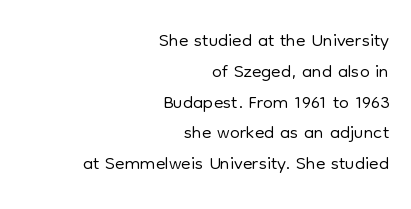
Q: Is the text bold? A: No.
Q: Is the text italic (slanted)? A: No, it is upright.
Q: Is the typeface a serif or a sans-serif typeface? A: Sans-serif.
Q: Is the text underlined? A: No.
Q: How is the paragraph aligned? A: Right-aligned.
Q: Is the spacing between letters normal or unusually wide? A: Normal.
Q: Is the spacing between lines tight, normal or loose? A: Tight.
Q: Width (condensed, normal, or wide)? A: Normal.
Q: Stroke contrast? A: Low.
Q: x-height? A: Medium.
Q: Monospaced? A: No.
